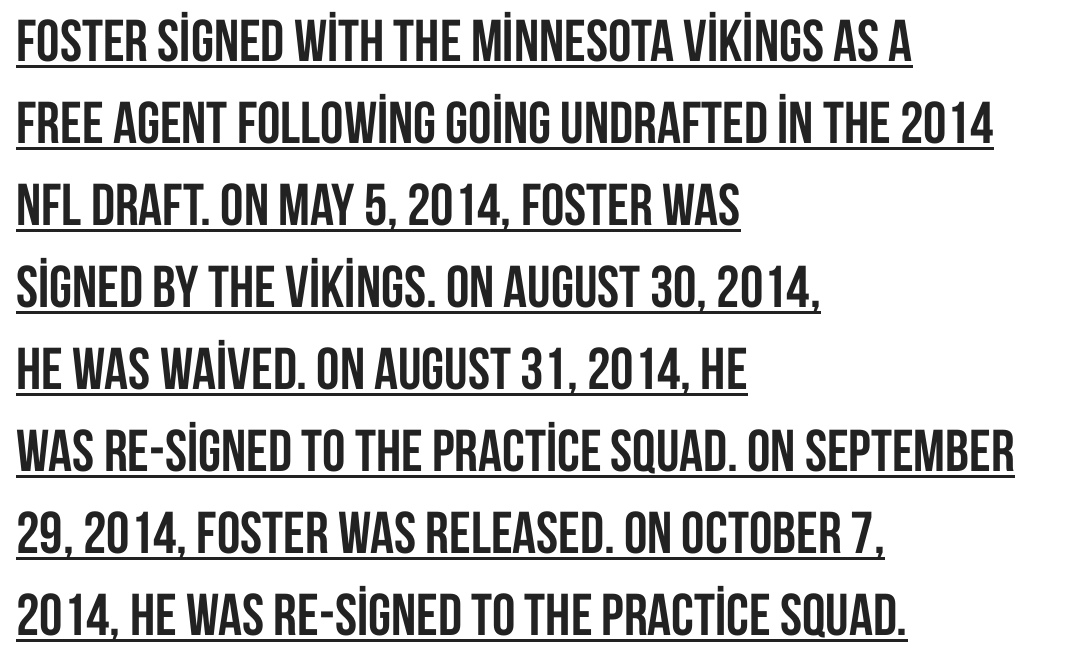
What decoration does the sample have? An underline. This is heavy type, rendered in bold. The font family rendered here belongs to the sans-serif group. A normal amount of white space separates one row of letters from the next. This rendering uses left alignment, leaving the right contour irregular. The passage shown has conventional tracking throughout.
